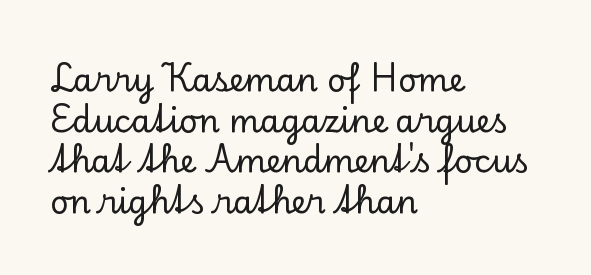
{"italic": "no", "width": "normal", "stroke_contrast": "low", "x_height": "small", "monospaced": "no", "underline": "no", "align": "left", "line_spacing": "normal", "line_spacing_ratio": 1.27, "letter_spacing": "normal", "letter_spacing_em": 0.0, "glyph_px": 32}
